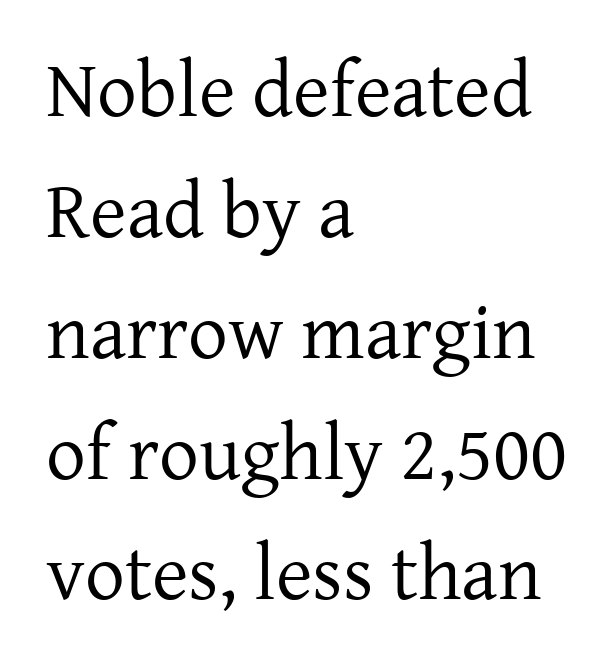
The image shows 79 px regular-weight serif type, upright; set left-aligned, normal line spacing (1.53x), normal letter spacing, not underlined; low stroke contrast and a medium x-height.
